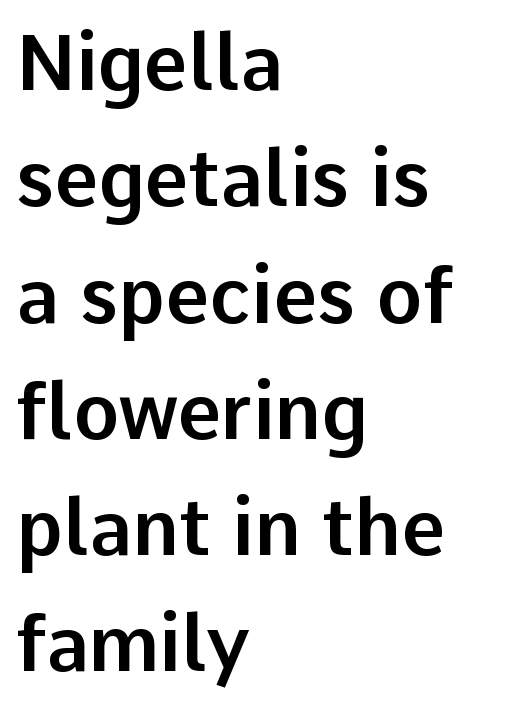
The image shows 77 px sans-serif type, upright; set left-aligned, normal line spacing (1.51x), normal letter spacing, not underlined; low stroke contrast and a medium x-height.
